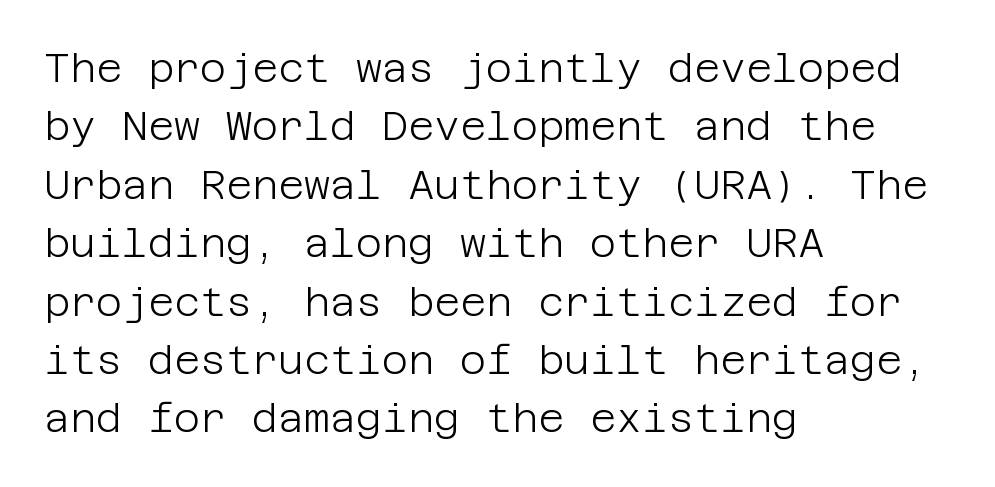
{"serif": "no", "italic": "no", "bold": "no", "weight": "light", "width": "normal", "stroke_contrast": "low", "x_height": "large", "underline": "no", "align": "left", "line_spacing": "normal", "line_spacing_ratio": 1.46, "letter_spacing": "normal", "letter_spacing_em": 0.0, "glyph_px": 40}
